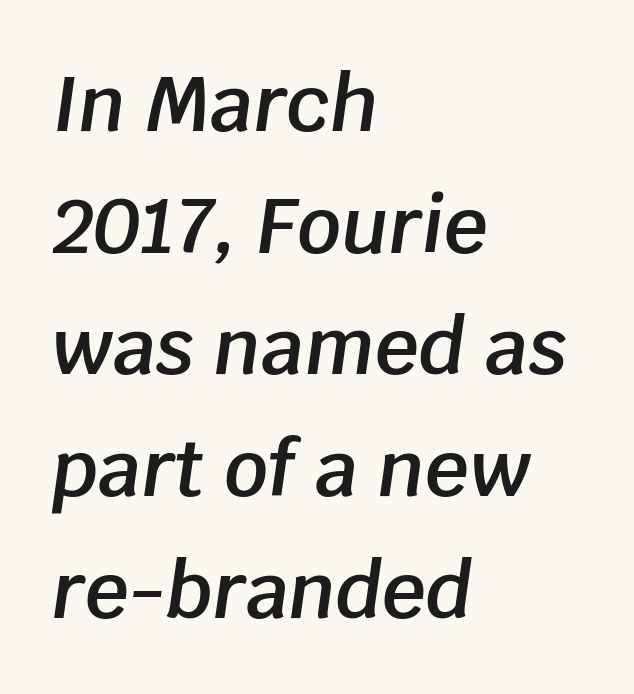
{"italic": "yes", "lean": "right", "slant_degrees": 8, "bold": "semi", "weight": "semibold", "width": "normal", "stroke_contrast": "low", "x_height": "large", "monospaced": "no", "underline": "no", "align": "left", "line_spacing": "normal", "line_spacing_ratio": 1.58, "letter_spacing": "normal", "letter_spacing_em": 0.0, "glyph_px": 77}
